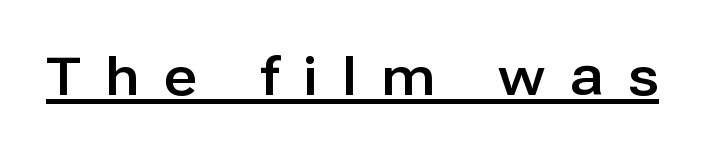
The passage shown is typeset with a sans-serif family. The type is letterspaced generously, with wide tracking. Note the varied advance widths — an 'i' is clearly narrower than an 'm'. If you drew a line through each stem, it would be perfectly vertical.
